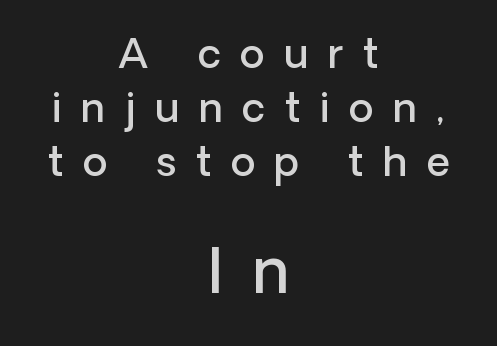
{"serif": "no", "italic": "no", "bold": "semi", "weight": "semibold", "width": "normal", "stroke_contrast": "low", "x_height": "medium", "monospaced": "no", "underline": "no", "align": "center", "line_spacing": "normal", "line_spacing_ratio": 1.35, "letter_spacing": "wide", "letter_spacing_em": 0.49, "larger_block": "second", "size_ratio": 1.5, "glyph_px": 60}
